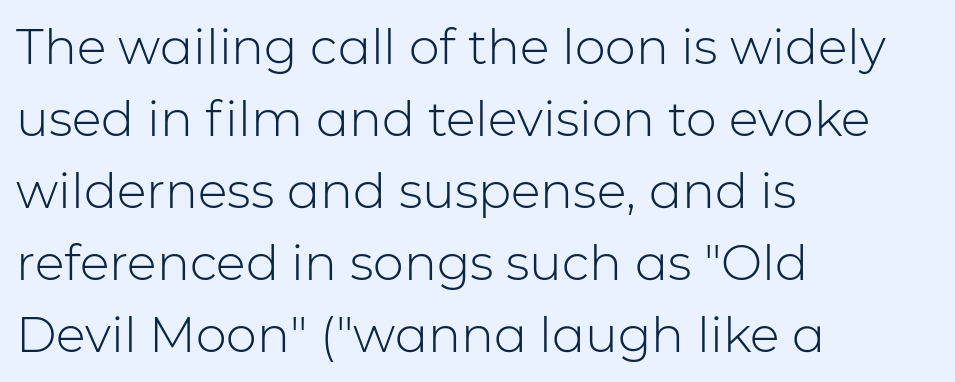
{"serif": "no", "italic": "no", "bold": "no", "weight": "light", "width": "normal", "stroke_contrast": "low", "x_height": "medium", "monospaced": "no", "underline": "no", "align": "left", "line_spacing": "normal", "line_spacing_ratio": 1.47, "letter_spacing": "normal", "letter_spacing_em": 0.0, "glyph_px": 49}
